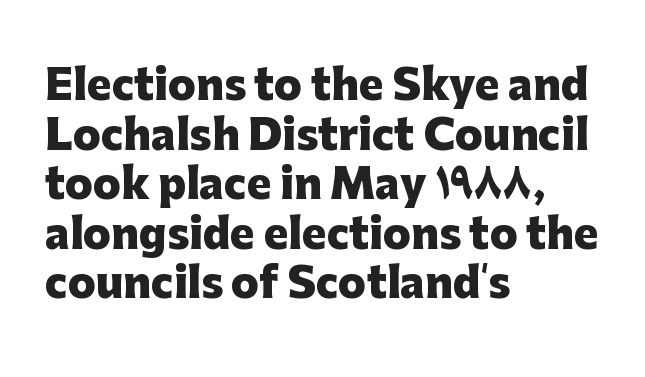
This rendering features lettering with no underline. Vertical strokes here are truly vertical. Varying glyph widths throughout — classic text-font behaviour. Here the glyphs are tracked normally, forming tight word shapes. Line starts are locked; line ends wander.
